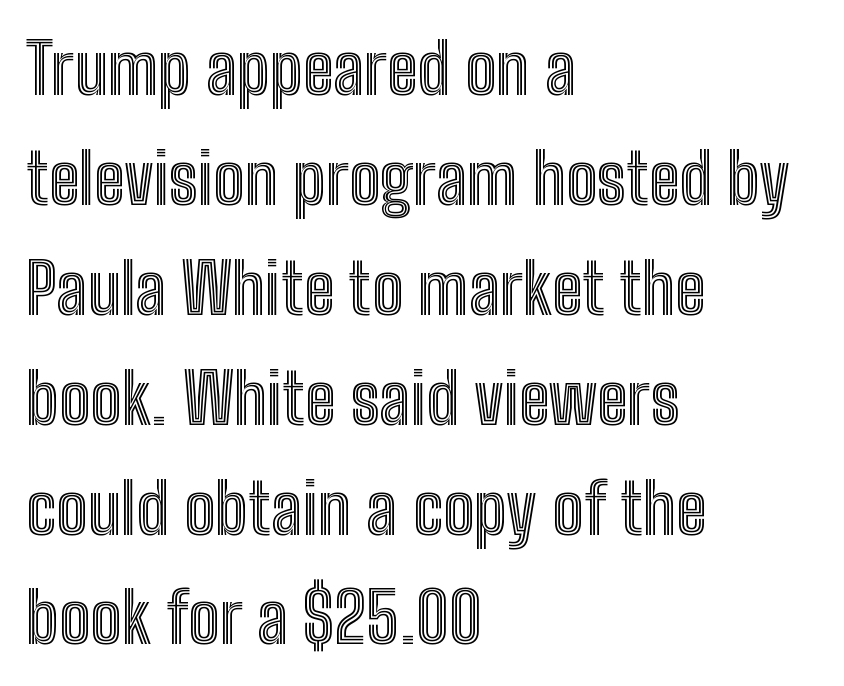
You could not count columns in this text — the font is proportionally spaced. Is there any slant? The stems are plumb. These lines keep a tight, regular rhythm from letter to letter. Short and long lines alike share a common starting point at left. In terms of leading, this rendering sits right in the middle. Decoration check: the copy has no underline.
